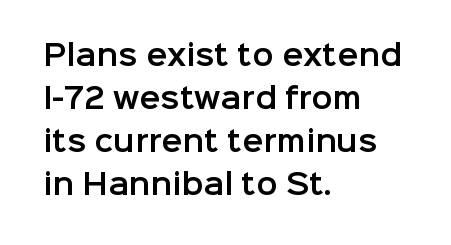
{"serif": "no", "italic": "no", "width": "normal", "stroke_contrast": "low", "x_height": "medium", "monospaced": "no", "underline": "no", "align": "left", "line_spacing": "normal", "line_spacing_ratio": 1.54, "letter_spacing": "normal", "letter_spacing_em": 0.0, "glyph_px": 28}
